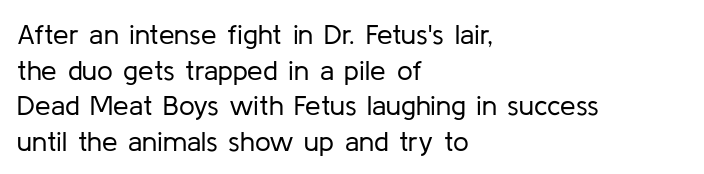
If you drew a ruler down the left edge, every line would touch it. The glyphs in this specimen are sans serif. Every character sits straight up, as roman type does. The gap between lines stays unmarked. Between one letter and the next there's only the usual sliver of space. Is this a fixed-width face? No — the glyphs have proportional, varying widths.
